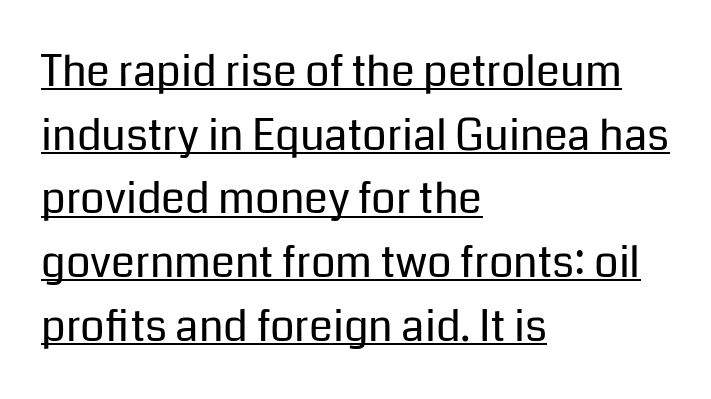
Q: Is the text bold? A: No.
Q: Is the text italic (slanted)? A: No, it is upright.
Q: Is the typeface a serif or a sans-serif typeface? A: Sans-serif.
Q: Is the text underlined? A: Yes.
Q: How is the paragraph aligned? A: Left-aligned.
Q: Is the spacing between letters normal or unusually wide? A: Normal.
Q: Is the spacing between lines tight, normal or loose? A: Normal.
Q: Width (condensed, normal, or wide)? A: Normal.
Q: Stroke contrast? A: Low.
Q: x-height? A: Medium.
Q: Monospaced? A: No.
